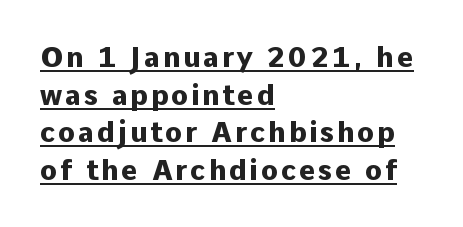
{"serif": "no", "italic": "no", "bold": "yes", "weight": "heavy", "width": "normal", "stroke_contrast": "low", "x_height": "medium", "monospaced": "no", "underline": "yes", "align": "left", "line_spacing": "normal", "line_spacing_ratio": 1.34, "glyph_px": 28}
